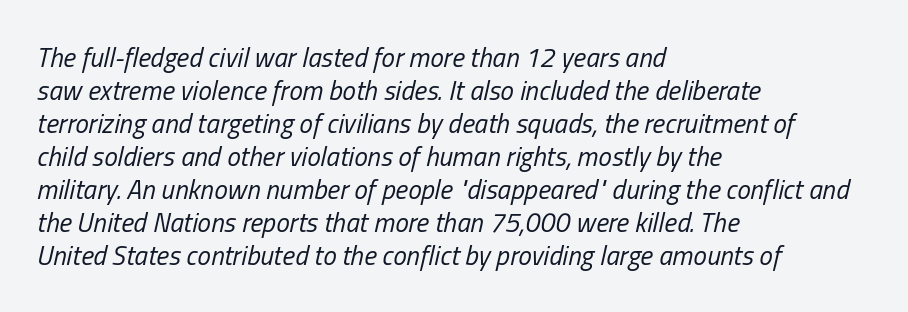
{"italic": "yes", "lean": "right", "slant_degrees": 13, "bold": "no", "underline": "no", "align": "left", "line_spacing_ratio": 1.22, "letter_spacing": "normal", "letter_spacing_em": 0.0, "glyph_px": 27}
